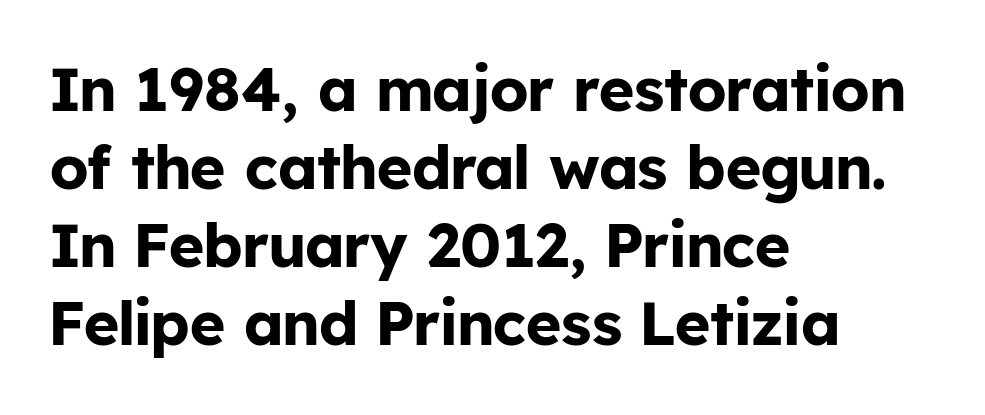
Successive baselines arrive at the customary interval. This sample is left-justified, so line endings fall wherever the words run out. Italic: no, the glyphs are upright roman. Check under the words: just untouched page. Students, note that the glyphs here touch the page at normal intervals.
